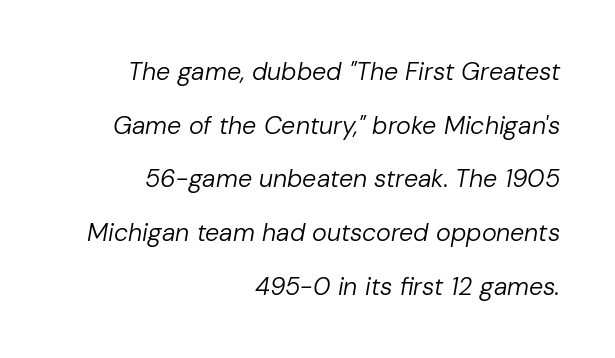
The image shows 25 px text type, italic (leaning right); set right-aligned, loose line spacing (2.15x), normal letter spacing, not underlined.
